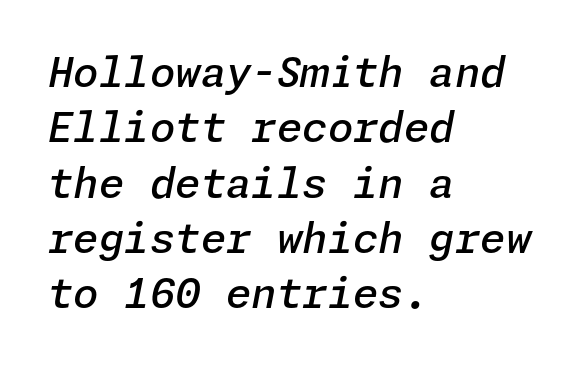
Q: Is the text bold? A: Semi-bold.
Q: Is the text italic (slanted)? A: Yes, it leans right by about 11 degrees.
Q: Is the text underlined? A: No.
Q: How is the paragraph aligned? A: Left-aligned.
Q: Is the spacing between letters normal or unusually wide? A: Normal.
Q: Is the spacing between lines tight, normal or loose? A: Normal.
Q: Width (condensed, normal, or wide)? A: Normal.
Q: Stroke contrast? A: Low.
Q: x-height? A: Medium.
